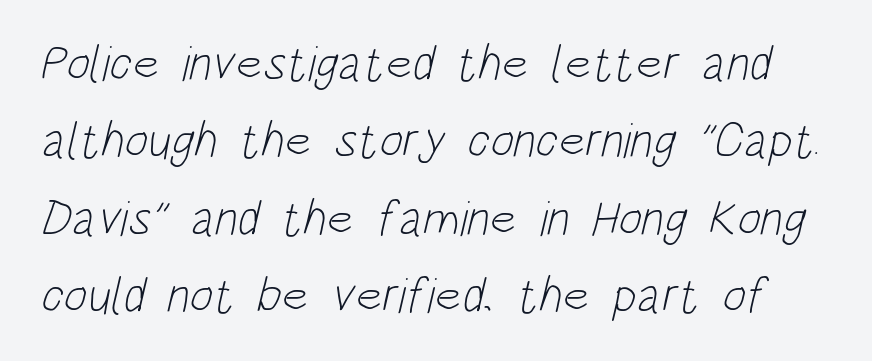
{"serif": "no", "bold": "no", "weight": "light", "width": "condensed", "stroke_contrast": "low", "x_height": "large", "monospaced": "no", "underline": "no", "line_spacing": "normal", "line_spacing_ratio": 1.55, "letter_spacing": "normal", "letter_spacing_em": 0.0, "glyph_px": 50}
